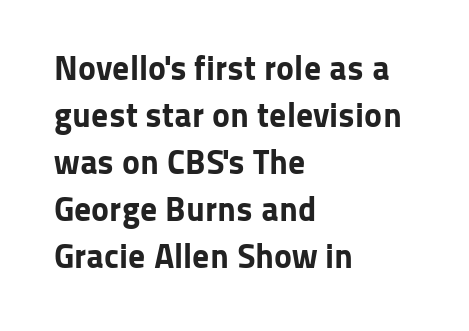
Does the weight exceed regular? Yes, all the way to bold. This sample uses plain, unmodified letter spacing. The letters carry no serifs — their stems end cleanly without finishing strokes. Here the designer chose a conventional face with non-uniform glyph widths. The type sits square on the baseline with zero lean. Teacher's note: observe the even left margin — that is flush-left alignment.
